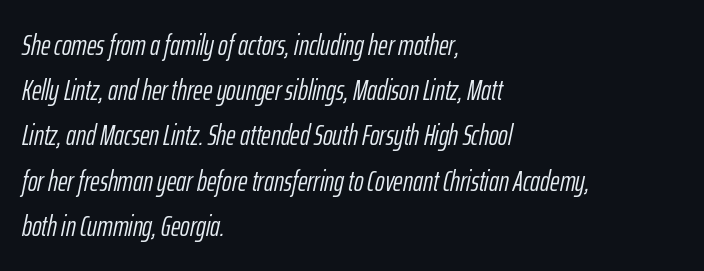
{"italic": "yes", "lean": "right", "slant_degrees": 12, "bold": "no", "weight": "light", "width": "condensed", "stroke_contrast": "low", "x_height": "medium", "monospaced": "no", "underline": "no", "align": "left", "line_spacing": "normal", "line_spacing_ratio": 1.56, "letter_spacing": "normal", "letter_spacing_em": 0.0, "glyph_px": 29}
